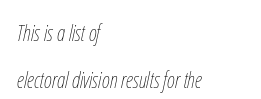
The image shows 22 px text type, italic (leaning right); set left-aligned, loose line spacing (2.12x), normal letter spacing, not underlined.
